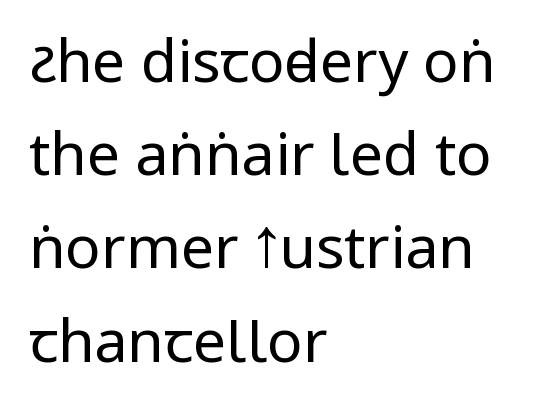
The image shows 59 px regular-weight, condensed sans-serif type, upright; set left-aligned, normal line spacing (1.58x), normal letter spacing, not underlined; low stroke contrast and a large x-height.
